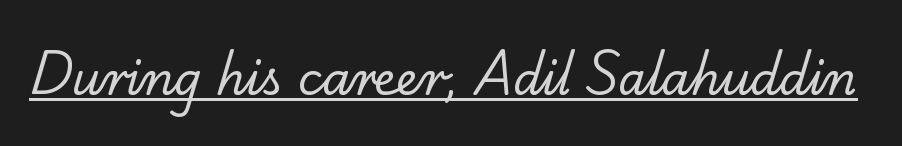
Think of a printed novel: that variable character pitch is what you see here. The passage shown is underscored from start to finish. Spacing between characters is what you'd get straight out of the box. A light-to-regular cut is what we see here.
